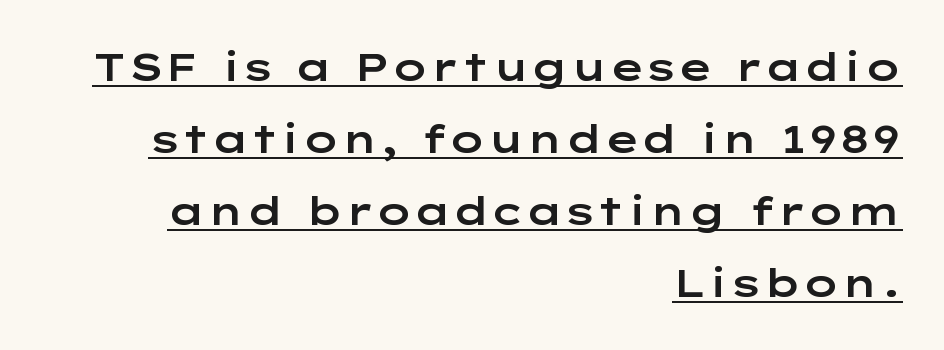
{"serif": "no", "italic": "no", "width": "wide", "stroke_contrast": "low", "x_height": "medium", "monospaced": "no", "underline": "yes", "align": "right", "line_spacing_ratio": 1.85, "letter_spacing": "normal", "letter_spacing_em": 0.0, "glyph_px": 39}
